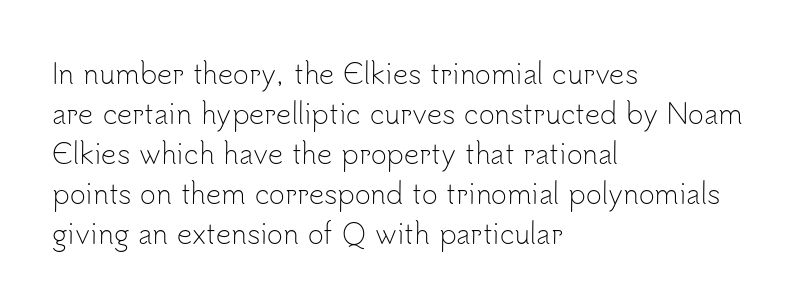
Q: Is the text bold? A: No.
Q: Is the text italic (slanted)? A: No, it is upright.
Q: Is the text underlined? A: No.
Q: How is the paragraph aligned? A: Left-aligned.
Q: Is the spacing between letters normal or unusually wide? A: Normal.
Q: Is the spacing between lines tight, normal or loose? A: Normal.
